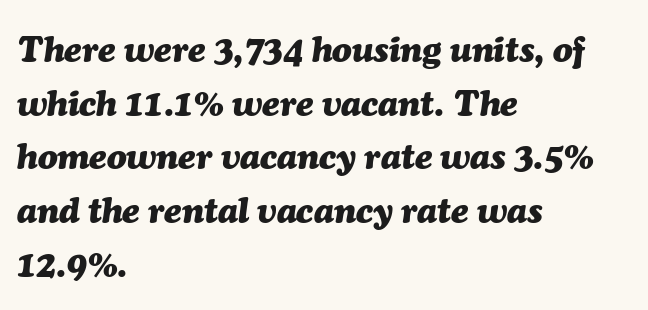
A typesetter would call this proportional, since set widths differ per character. Tall strokes in this sample are angled rather than plumb. Tracking value appears to be zero — textbook default spacing. Line starts are locked; line ends wander.
